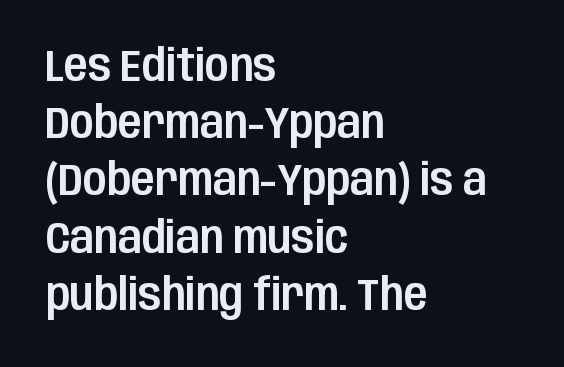
{"serif": "no", "italic": "no", "width": "condensed", "stroke_contrast": "low", "x_height": "large", "monospaced": "no", "underline": "no", "align": "left", "line_spacing": "normal", "line_spacing_ratio": 1.3, "letter_spacing": "normal", "letter_spacing_em": 0.0, "glyph_px": 44}
